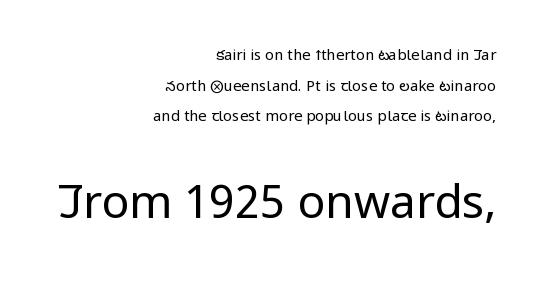
Q: Is the text bold? A: No.
Q: Is the text italic (slanted)? A: No, it is upright.
Q: Is the typeface a serif or a sans-serif typeface? A: Sans-serif.
Q: Is the text underlined? A: No.
Q: How is the paragraph aligned? A: Right-aligned.
Q: Is the spacing between letters normal or unusually wide? A: Normal.
Q: Is the spacing between lines tight, normal or loose? A: Loose.
Q: Which block of text is set in a larger size, the first (top) or the second (bottom)? A: The second (bottom) one.
Q: Width (condensed, normal, or wide)? A: Condensed.
Q: Stroke contrast? A: Low.
Q: x-height? A: Large.
Q: Monospaced? A: No.
